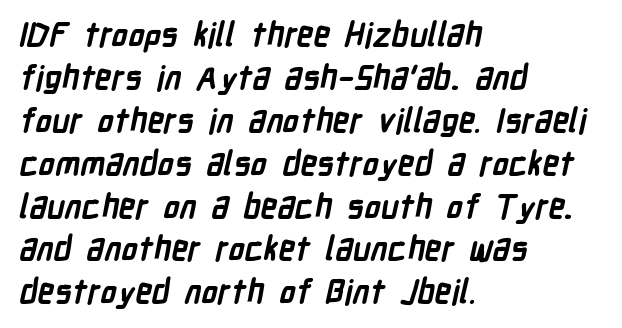
{"serif": "no", "bold": "yes", "weight": "semibold", "width": "condensed", "stroke_contrast": "low", "x_height": "medium", "monospaced": "no", "underline": "no", "align": "left", "line_spacing": "normal", "line_spacing_ratio": 1.3, "letter_spacing": "normal", "letter_spacing_em": 0.0, "glyph_px": 33}
